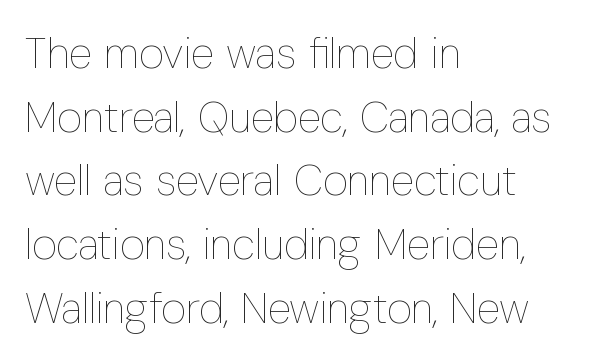
Does the lettering tilt? It doesn't — this is upright. Nothing heavy about these letters — not bold at all. Compared with typical body copy, the letter spacing here is the same. The text block is weighted toward the left margin, trailing off unevenly rightward. Reading down the column, the eye jumps a familiar distance to each next line. The space directly below the letters is spotless.
